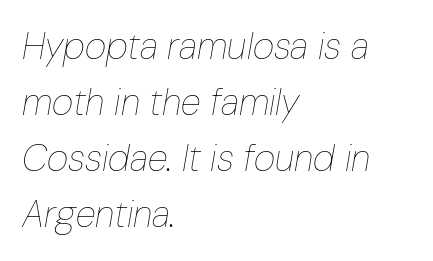
The image shows 37 px thin, condensed type, italic (leaning right); set left-aligned, normal line spacing (1.51x), normal letter spacing, not underlined; low stroke contrast and a medium x-height.
